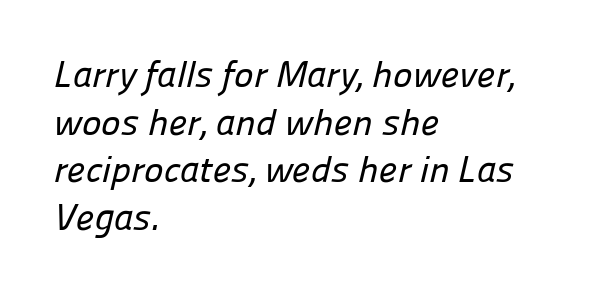
The image shows 37 px sans-serif type; set left-aligned, normal line spacing (1.29x), normal letter spacing, not underlined; low stroke contrast and a medium x-height.
